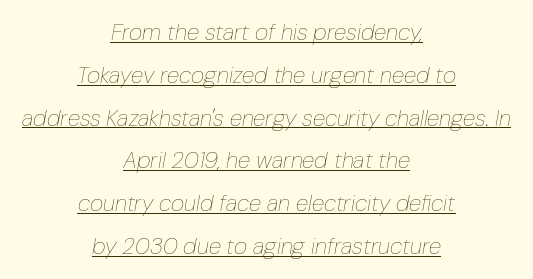
{"italic": "yes", "lean": "right", "slant_degrees": 10, "bold": "no", "underline": "yes", "align": "center", "line_spacing_ratio": 1.86, "letter_spacing": "normal", "letter_spacing_em": 0.0, "glyph_px": 23}
